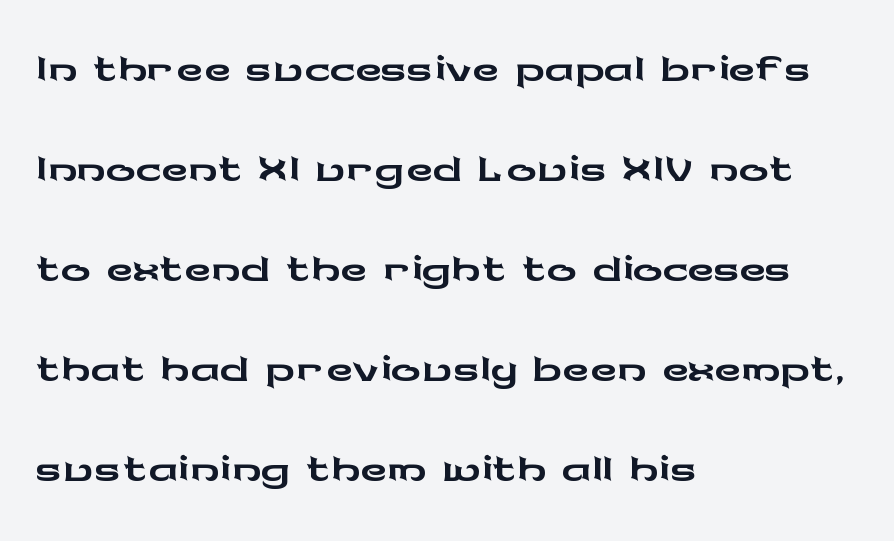
The image shows 74 px wide sans-serif type, upright; set left-aligned, normal line spacing (1.35x), normal letter spacing, not underlined; low stroke contrast and a medium x-height.
